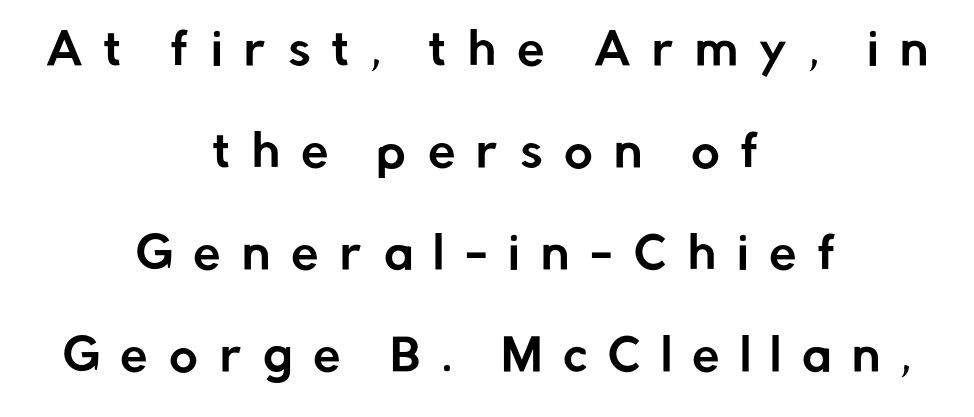
Q: Is the text italic (slanted)? A: No, it is upright.
Q: Is the typeface a serif or a sans-serif typeface? A: Sans-serif.
Q: Is the text underlined? A: No.
Q: How is the paragraph aligned? A: Centered.
Q: Is the spacing between letters normal or unusually wide? A: Unusually wide.
Q: Is the spacing between lines tight, normal or loose? A: Loose.
Q: Width (condensed, normal, or wide)? A: Normal.
Q: Stroke contrast? A: Low.
Q: x-height? A: Medium.
Q: Monospaced? A: No.
